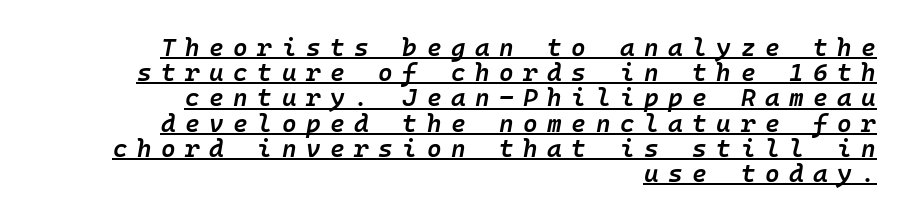
This sample uses expanded letter spacing, leaving extra air between glyphs. Very little white space separates one row of letters from the next. The specimen includes a rule beneath the text block's lines. In terms of weight, the rendering is demibold, just under bold.
